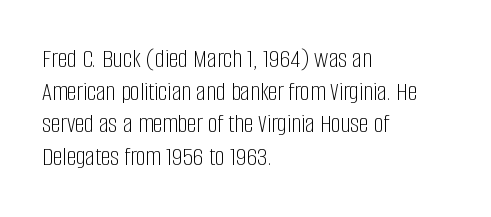
{"italic": "no", "bold": "no", "underline": "no", "align": "left", "line_spacing_ratio": 1.21, "letter_spacing": "normal", "letter_spacing_em": 0.0, "glyph_px": 27}
